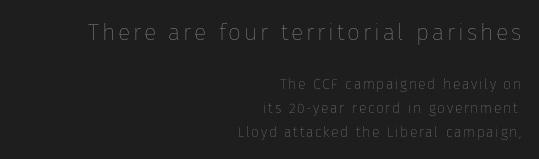
Q: Is the text bold? A: No.
Q: Is the text italic (slanted)? A: No, it is upright.
Q: Is the text underlined? A: No.
Q: How is the paragraph aligned? A: Right-aligned.
Q: Is the spacing between lines tight, normal or loose? A: Normal.
Q: Which block of text is set in a larger size, the first (top) or the second (bottom)? A: The first (top) one.
